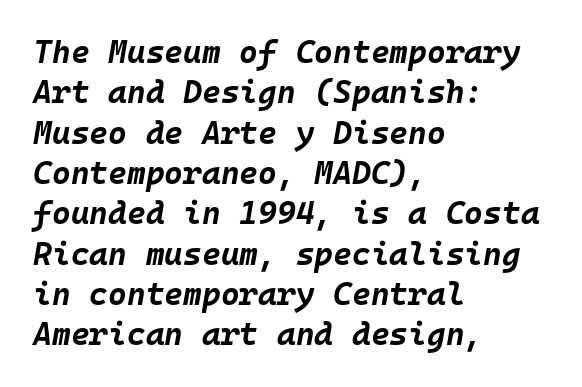
{"italic": "yes", "lean": "right", "slant_degrees": 10, "bold": "yes", "weight": "bold", "width": "normal", "stroke_contrast": "low", "x_height": "large", "monospaced": "yes", "underline": "no", "align": "left", "line_spacing": "normal", "line_spacing_ratio": 1.26, "letter_spacing": "normal", "letter_spacing_em": 0.0, "glyph_px": 32}
